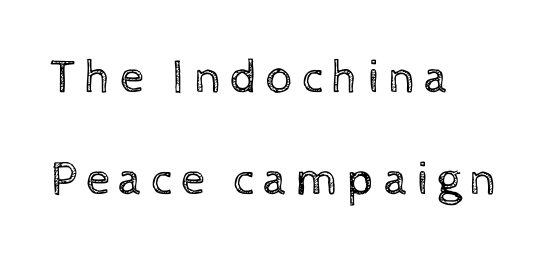
{"italic": "no", "bold": "no", "weight": "regular", "width": "normal", "x_height": "medium", "monospaced": "no", "underline": "no", "align": "left", "line_spacing": "loose", "line_spacing_ratio": 2.13, "glyph_px": 48}
